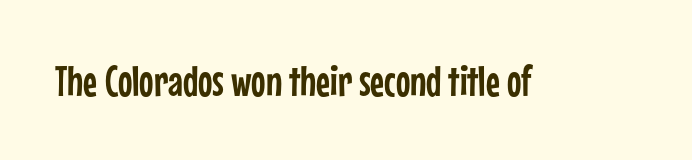
The image shows 43 px condensed sans-serif type, upright; set normal letter spacing, not underlined; low stroke contrast and a medium x-height.
